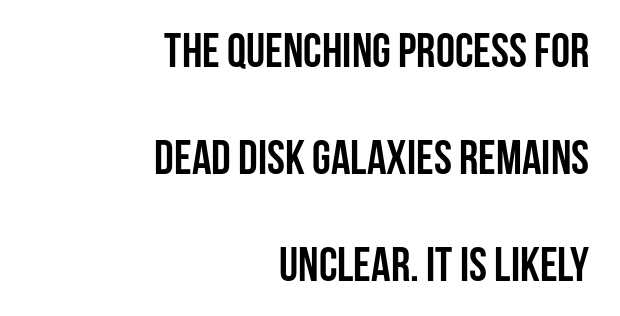
Inter-character spacing is left at the font's built-in metrics. Each line ends at the same right margin while the left side varies. The face used here has the dense, thick strokes of a bold. The passage shown is typed in a proportional face where columns would drift. The rendering shows plain stroke endings on the letterforms — a sans-serif design. Baseline-to-baseline distance is far greater than the letter height.
